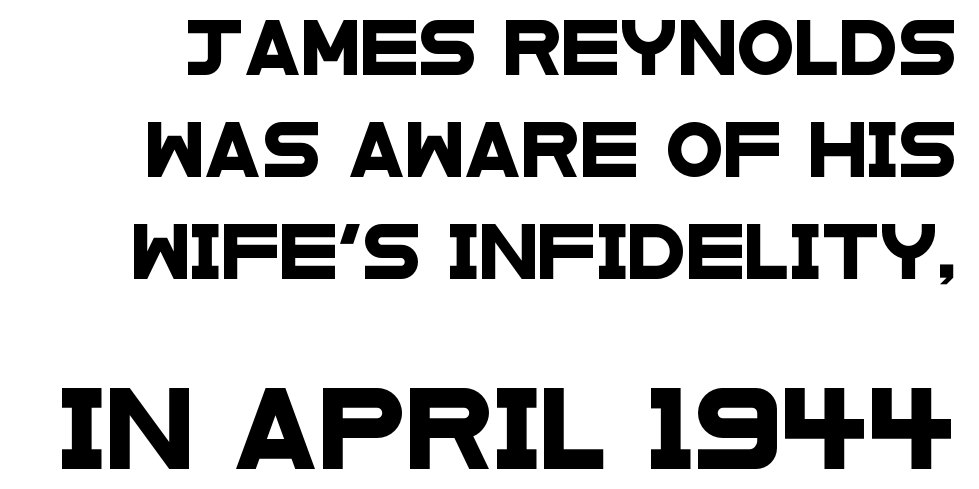
Q: Is the typeface a serif or a sans-serif typeface? A: Sans-serif.
Q: Is the text underlined? A: No.
Q: Is the spacing between letters normal or unusually wide? A: Normal.
Q: Is the spacing between lines tight, normal or loose? A: Loose.
Q: Which block of text is set in a larger size, the first (top) or the second (bottom)? A: The second (bottom) one.
Q: Width (condensed, normal, or wide)? A: Wide.
Q: Stroke contrast? A: Low.
Q: x-height? A: Large.
Q: Monospaced? A: No.
